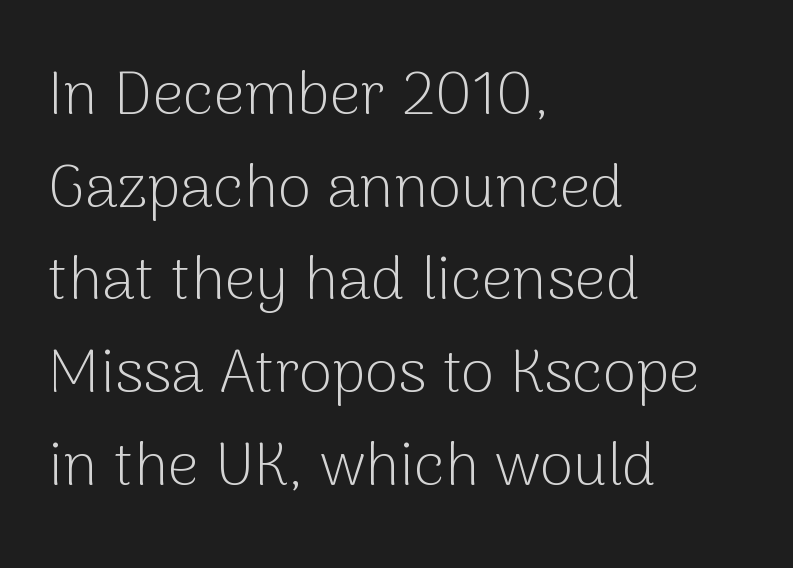
{"serif": "no", "italic": "no", "bold": "no", "weight": "light", "width": "normal", "stroke_contrast": "low", "x_height": "medium", "monospaced": "no", "underline": "no", "align": "left", "line_spacing": "normal", "line_spacing_ratio": 1.52, "letter_spacing": "normal", "letter_spacing_em": 0.0, "glyph_px": 61}
